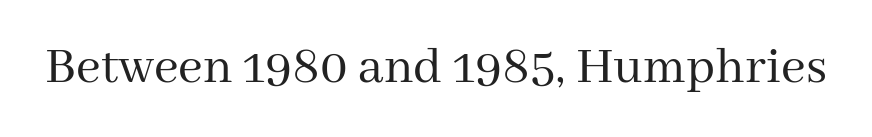
The image shows 54 px regular-weight serif type, upright; set normal letter spacing, not underlined; medium stroke contrast and a medium x-height.
